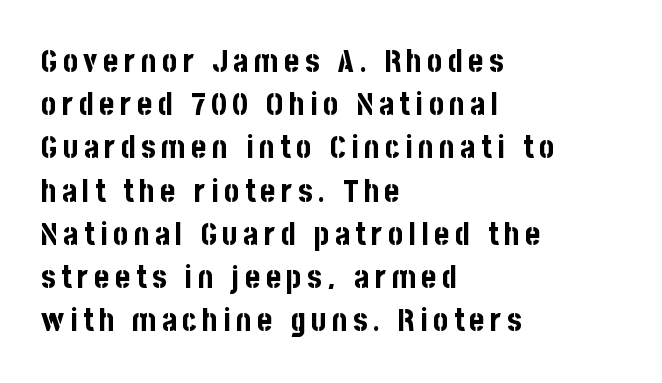
Q: Is the text bold? A: Yes.
Q: Is the text italic (slanted)? A: No, it is upright.
Q: Is the typeface a serif or a sans-serif typeface? A: Sans-serif.
Q: Is the text underlined? A: No.
Q: How is the paragraph aligned? A: Left-aligned.
Q: Is the spacing between lines tight, normal or loose? A: Normal.
Q: Width (condensed, normal, or wide)? A: Condensed.
Q: Stroke contrast? A: Low.
Q: x-height? A: Large.
Q: Monospaced? A: No.
